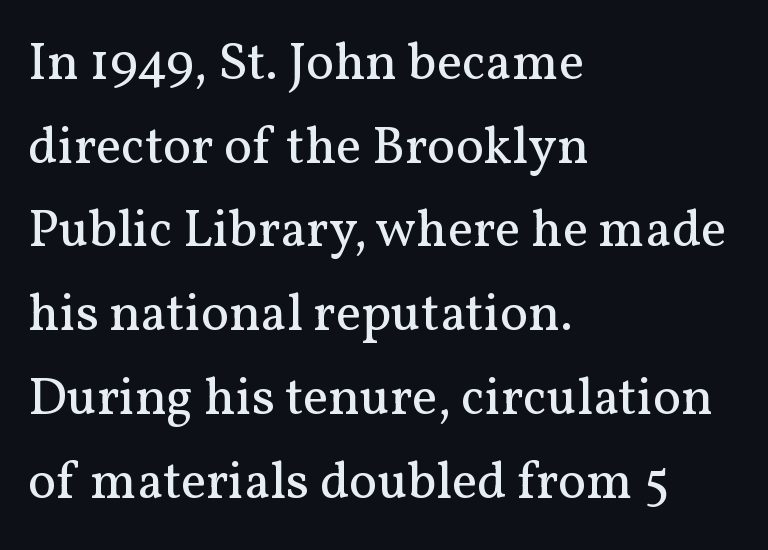
Q: Is the text bold? A: No.
Q: Is the text italic (slanted)? A: No, it is upright.
Q: Is the typeface a serif or a sans-serif typeface? A: Serif.
Q: Is the text underlined? A: No.
Q: How is the paragraph aligned? A: Left-aligned.
Q: Is the spacing between letters normal or unusually wide? A: Normal.
Q: Is the spacing between lines tight, normal or loose? A: Normal.
Q: Width (condensed, normal, or wide)? A: Normal.
Q: Stroke contrast? A: Medium.
Q: x-height? A: Medium.
Q: Monospaced? A: No.
